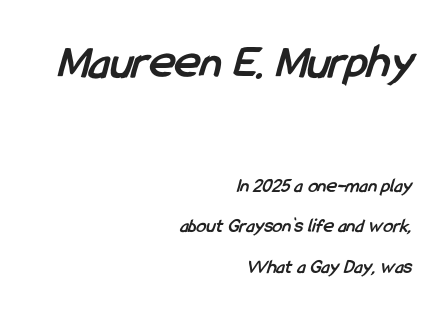
Q: Is the text bold? A: Yes.
Q: Is the typeface a serif or a sans-serif typeface? A: Sans-serif.
Q: Is the text underlined? A: No.
Q: How is the paragraph aligned? A: Right-aligned.
Q: Is the spacing between letters normal or unusually wide? A: Normal.
Q: Is the spacing between lines tight, normal or loose? A: Loose.
Q: Which block of text is set in a larger size, the first (top) or the second (bottom)? A: The first (top) one.
Q: Width (condensed, normal, or wide)? A: Condensed.
Q: Stroke contrast? A: Low.
Q: x-height? A: Medium.
Q: Monospaced? A: No.
